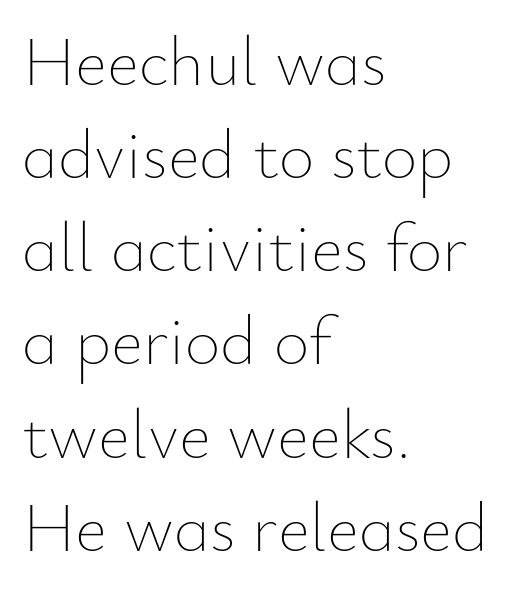
Q: Is the text bold? A: No.
Q: Is the text italic (slanted)? A: No, it is upright.
Q: Is the text underlined? A: No.
Q: How is the paragraph aligned? A: Left-aligned.
Q: Is the spacing between letters normal or unusually wide? A: Normal.
Q: Is the spacing between lines tight, normal or loose? A: Normal.
Q: Width (condensed, normal, or wide)? A: Normal.
Q: Stroke contrast? A: Low.
Q: x-height? A: Small.
Q: Monospaced? A: No.
